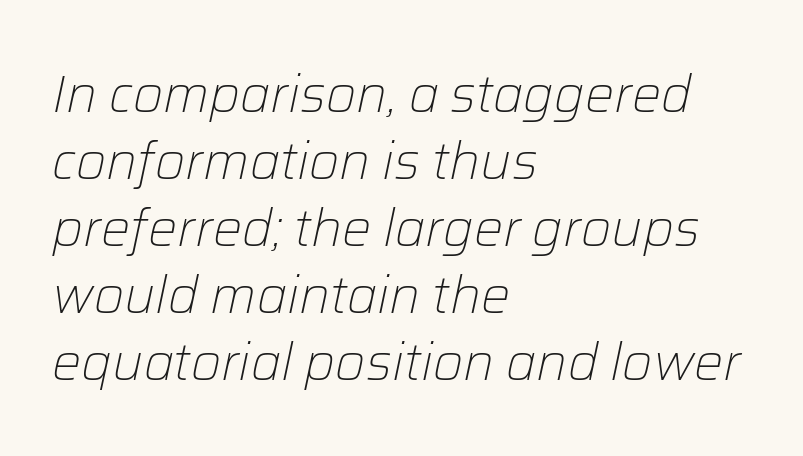
{"italic": "yes", "lean": "right", "slant_degrees": 12, "bold": "no", "weight": "light", "width": "normal", "stroke_contrast": "low", "x_height": "medium", "monospaced": "no", "underline": "no", "align": "left", "line_spacing": "normal", "line_spacing_ratio": 1.29, "letter_spacing": "normal", "letter_spacing_em": 0.0, "glyph_px": 52}
